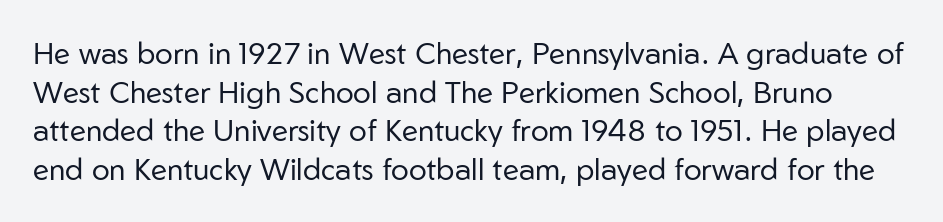
The image shows 30 px regular-weight sans-serif type, upright; set normal line spacing (1.29x), normal letter spacing, not underlined; low stroke contrast and a medium x-height.
